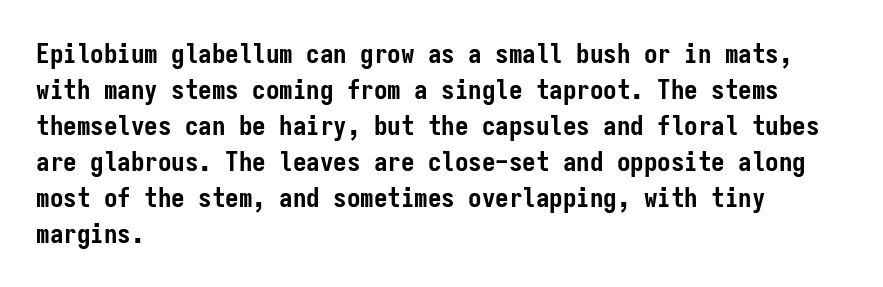
Is there much room between lines? A standard amount, neither cramped nor airy. This rendering features lettering with no underline. The typography opts for an upright posture over an oblique one. Standard letterfit; no display-style spreading of the glyphs. Line starts are locked; line ends wander. Heavy-handed strokes throughout: this text is bold.
